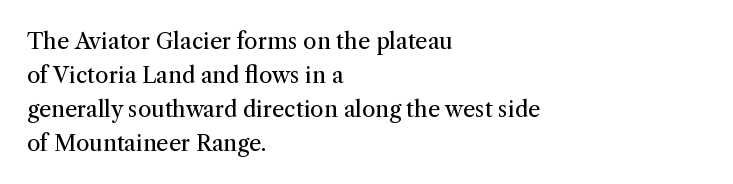
Q: Is the text bold? A: No.
Q: Is the text italic (slanted)? A: No, it is upright.
Q: Is the text underlined? A: No.
Q: How is the paragraph aligned? A: Left-aligned.
Q: Is the spacing between letters normal or unusually wide? A: Normal.
Q: Is the spacing between lines tight, normal or loose? A: Normal.
